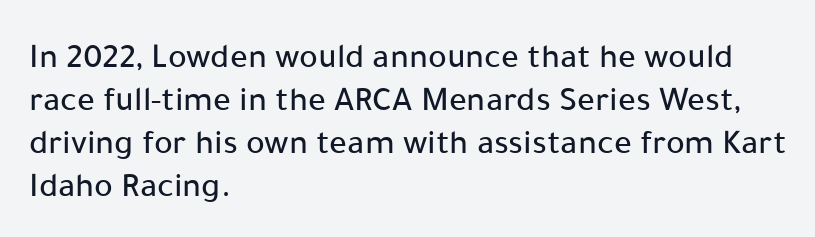
The passage shown is not underscored anywhere. Letter spacing: default. This rendering employs a face without finishing strokes, i.e., a sans-serif. Casual observation: everything's shoved over to the left. Every character sits straight up, as roman type does. Spacing verdict: proportional, widths tailored to each character.
